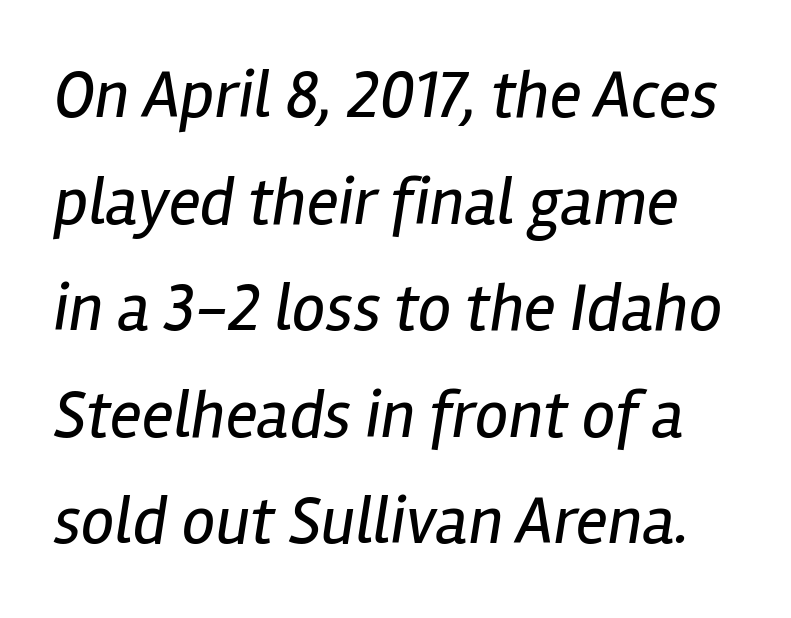
{"italic": "yes", "lean": "right", "slant_degrees": 12, "bold": "no", "weight": "regular", "width": "condensed", "stroke_contrast": "low", "x_height": "medium", "monospaced": "no", "underline": "no", "line_spacing": "normal", "line_spacing_ratio": 1.59, "letter_spacing": "normal", "letter_spacing_em": 0.0, "glyph_px": 67}
